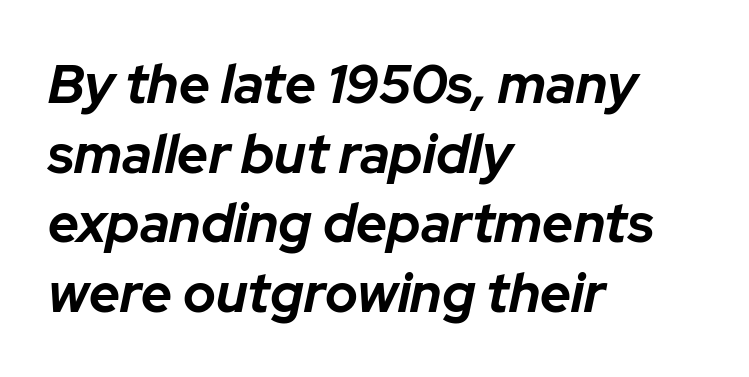
In CSS terms this would be text-align: left. A typesetter would call this proportional, since set widths differ per character. Standard letterfit; no display-style spreading of the glyphs. Emphasis by weight is at full strength: bold. A typesetter would call this leading conventional body-copy spacing.
